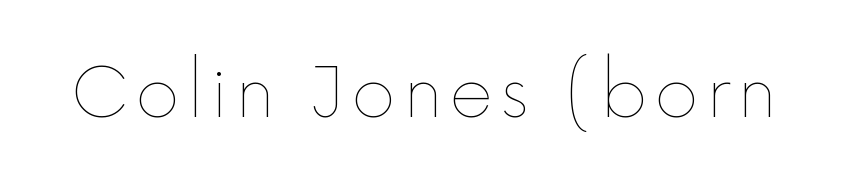
The image shows 68 px thin type, upright; set not underlined; a medium x-height.
